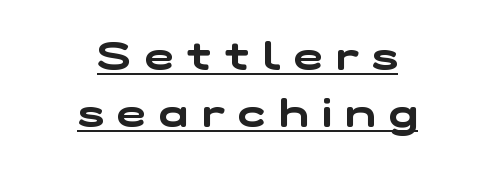
{"serif": "no", "width": "wide", "stroke_contrast": "low", "x_height": "medium", "monospaced": "no", "underline": "yes", "align": "center", "line_spacing": "normal", "line_spacing_ratio": 1.46, "letter_spacing": "wide", "letter_spacing_em": 0.35, "glyph_px": 39}
